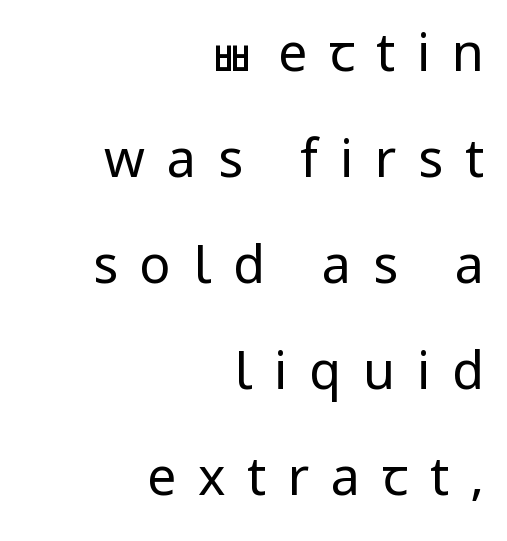
The image shows 52 px regular-weight sans-serif type, upright; set right-aligned, loose line spacing (2.04x), unusually wide letter spacing (+0.42 em), not underlined; low stroke contrast and a medium x-height.
